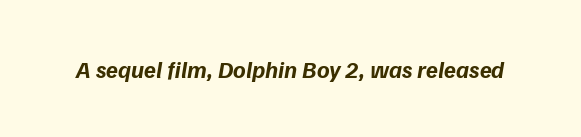
{"italic": "yes", "lean": "right", "slant_degrees": 9, "bold": "yes", "underline": "no", "letter_spacing": "normal", "letter_spacing_em": 0.0, "glyph_px": 24}
